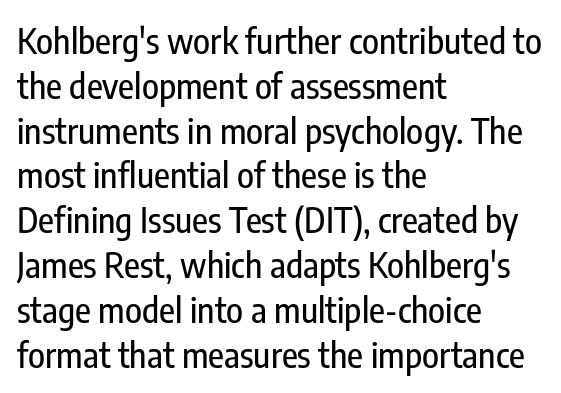
The image shows 35 px condensed sans-serif type, upright; set left-aligned, normal line spacing (1.28x), normal letter spacing, not underlined; low stroke contrast and a medium x-height.
